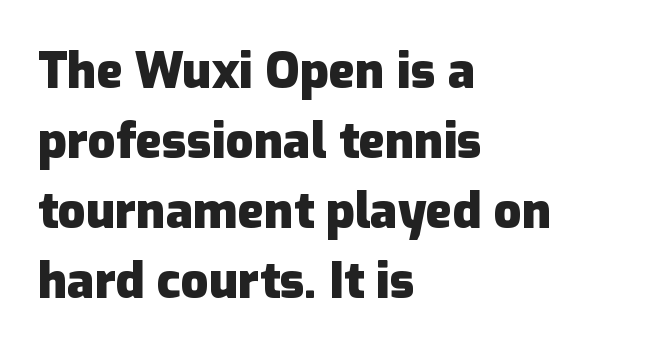
Q: Is the text bold? A: Yes.
Q: Is the text italic (slanted)? A: No, it is upright.
Q: Is the typeface a serif or a sans-serif typeface? A: Sans-serif.
Q: Is the text underlined? A: No.
Q: How is the paragraph aligned? A: Left-aligned.
Q: Is the spacing between letters normal or unusually wide? A: Normal.
Q: Is the spacing between lines tight, normal or loose? A: Normal.
Q: Width (condensed, normal, or wide)? A: Normal.
Q: Stroke contrast? A: Low.
Q: x-height? A: Medium.
Q: Monospaced? A: No.
